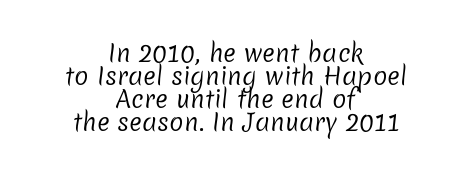
{"bold": "no", "underline": "no", "align": "center", "line_spacing": "tight", "line_spacing_ratio": 0.96, "letter_spacing": "normal", "letter_spacing_em": 0.0, "glyph_px": 24}
